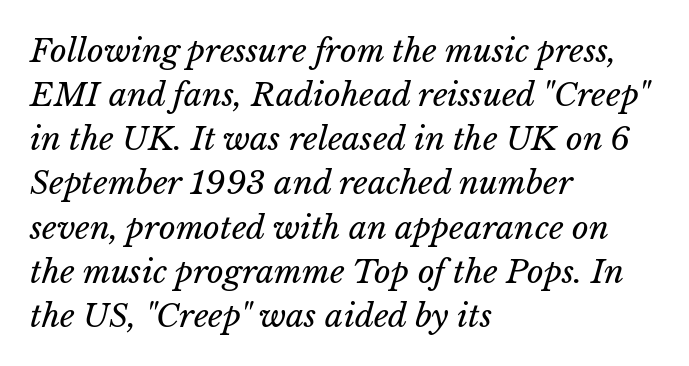
{"italic": "yes", "lean": "right", "slant_degrees": 15, "bold": "no", "weight": "regular", "width": "normal", "stroke_contrast": "low", "x_height": "medium", "monospaced": "no", "underline": "no", "align": "left", "line_spacing": "normal", "line_spacing_ratio": 1.38, "letter_spacing": "normal", "letter_spacing_em": 0.0, "glyph_px": 32}
